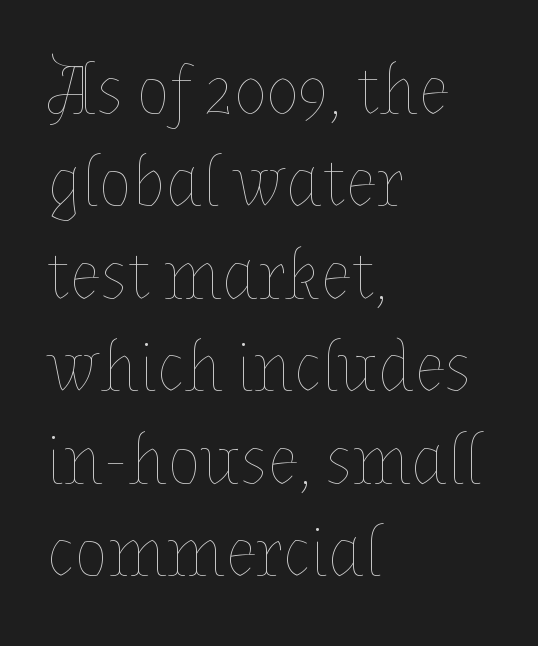
Nope, not italic — everything's standing straight. Spacing between characters is what you'd get straight out of the box. Every row of glyphs begins at an identical x-position on the left. One glance says typical: line gaps are just what's usual. Unmarked baselines from the first word to the last.
